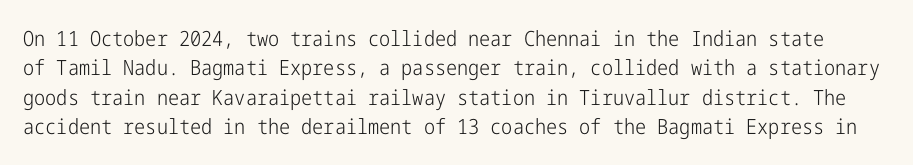
{"italic": "no", "bold": "no", "underline": "no", "line_spacing": "normal", "line_spacing_ratio": 1.4, "letter_spacing": "normal", "letter_spacing_em": 0.0, "glyph_px": 21}
